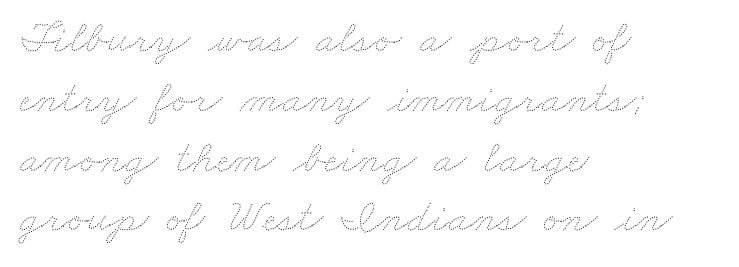
These lines stack with their left ends in a neat column. One glance says typical: line gaps are just what's usual. Nobody touched the tracking dial on this one. Spacing verdict: proportional, widths tailored to each character. Weight: regular or lighter. The words here are not underlined.
